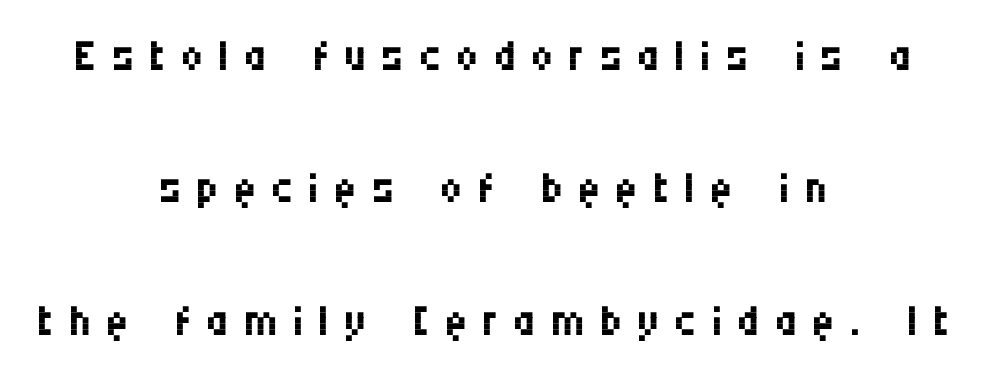
Loosely led — the rows are spread out. Is the stroke heavy? The answer is a plain regular-or-lighter. Horizontally, the lines are justified to the midpoint only. Proportional: the letters do not fall into vertical columns.
